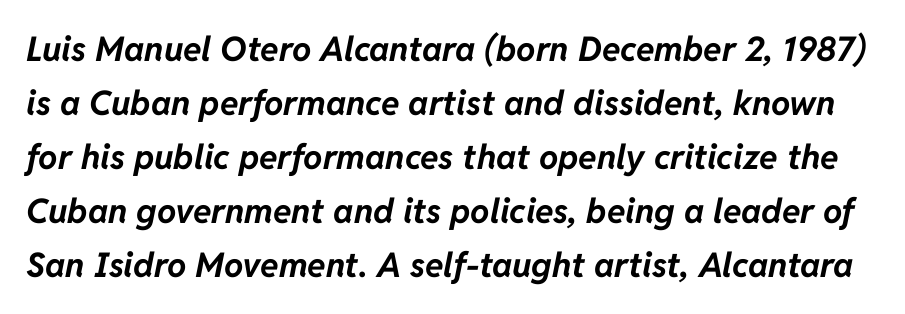
Quick note: underline off. Every character sits at an angle, as italics do. You could not count columns in this text — the font is proportionally spaced. The type is set solid horizontally, with unmodified tracking. The designer left line spacing at the default. I'd describe the lettering as bold — thick and assertive.
